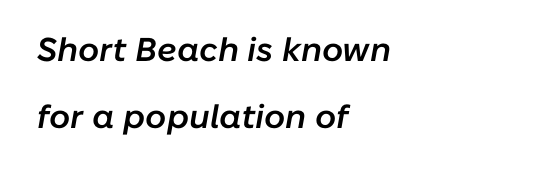
No extra tracking has been applied to these lines. Leading: increased. Set as a demibold, roughly 600 on the weight scale. The letters advance in unequal steps, a hallmark of proportional type.
